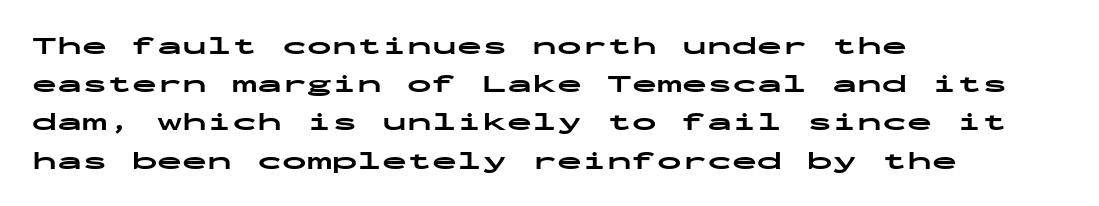
Lines of text with bare space underneath. Quick note: interline space is typical. The line texture is even and compact thanks to regular tracking. The letters stand straight up with perfectly vertical stems. I'd describe the lettering as bold — thick and assertive.
